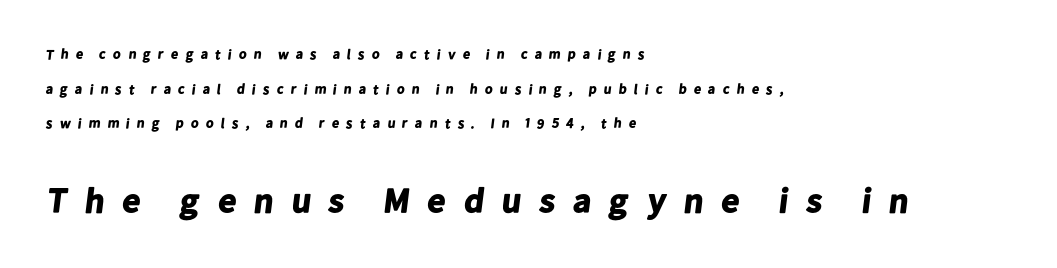
{"serif": "no", "bold": "yes", "weight": "bold", "width": "normal", "stroke_contrast": "low", "x_height": "medium", "monospaced": "no", "underline": "no", "align": "left", "line_spacing": "loose", "line_spacing_ratio": 2.48, "letter_spacing": "wide", "letter_spacing_em": 0.45, "larger_block": "second", "size_ratio": 2.5, "glyph_px": 35}
